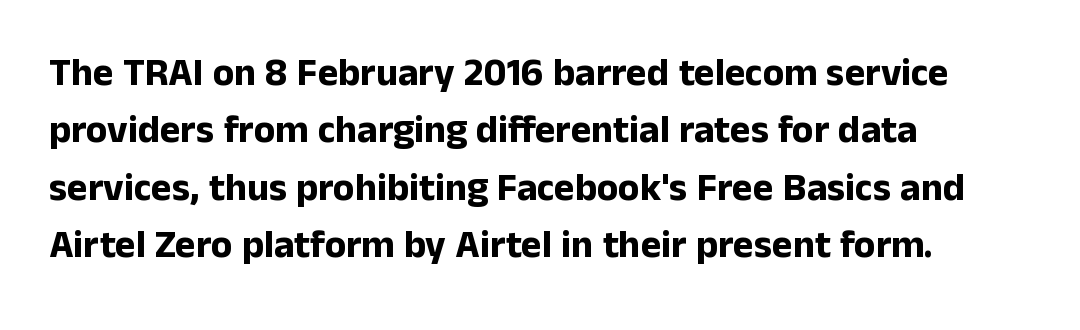
A clean baseline with only descenders dipping below it. Between one letter and the next there's only the usual sliver of space. Heft: maximum for text — a bold. Leading: standard.
